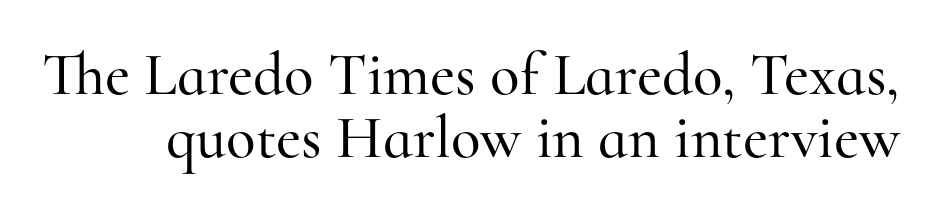
Lines of text with bare space underneath. Rendered with straight, roman letterforms. Is this a sans? No — the strokes have serifs. Regarding leading, the lines here are crowded together. The passage shown is typed in a proportional face where columns would drift. The type is set solid horizontally, with unmodified tracking.
